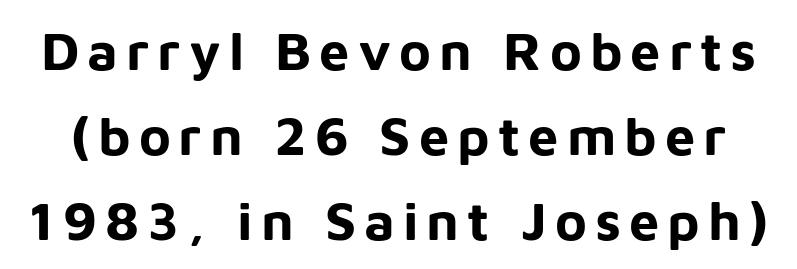
The image shows 54 px bold sans-serif type, upright; set normal line spacing (1.57x), not underlined; low stroke contrast and a medium x-height.
